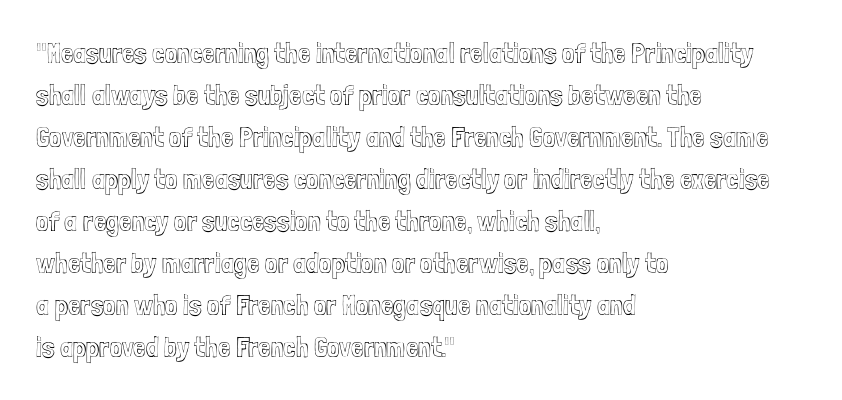
{"italic": "no", "width": "condensed", "x_height": "medium", "monospaced": "no", "underline": "no", "align": "left", "line_spacing": "normal", "line_spacing_ratio": 1.5, "letter_spacing": "normal", "letter_spacing_em": 0.0, "glyph_px": 28}
